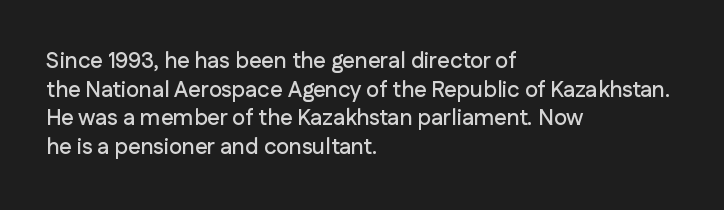
The image shows 22 px text type, upright; set left-aligned, normal line spacing (1.3x), normal letter spacing, not underlined.
